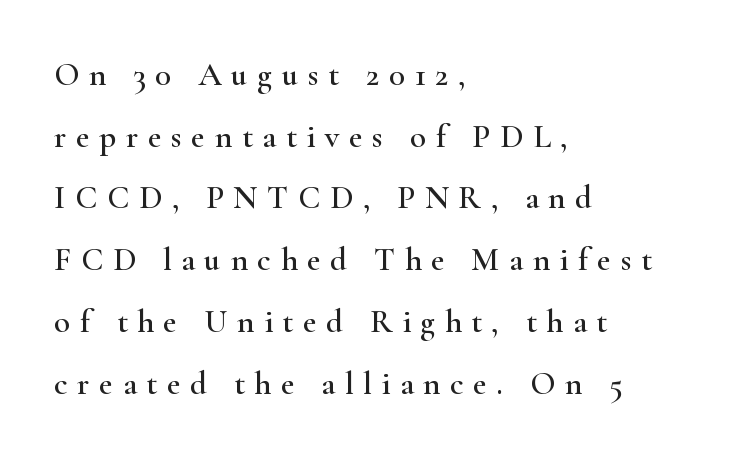
Q: Is the text italic (slanted)? A: No, it is upright.
Q: Is the typeface a serif or a sans-serif typeface? A: Serif.
Q: Is the text underlined? A: No.
Q: How is the paragraph aligned? A: Left-aligned.
Q: Is the spacing between letters normal or unusually wide? A: Unusually wide.
Q: Width (condensed, normal, or wide)? A: Wide.
Q: Stroke contrast? A: High.
Q: x-height? A: Small.
Q: Monospaced? A: No.
